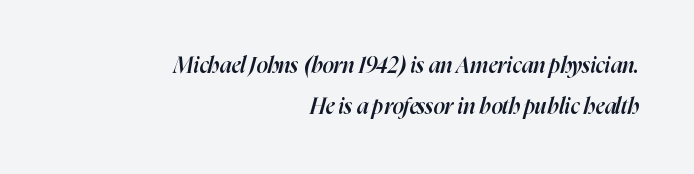
The image shows 22 px text type, italic (leaning right); set right-aligned, line spacing 1.86x, normal letter spacing, not underlined.
